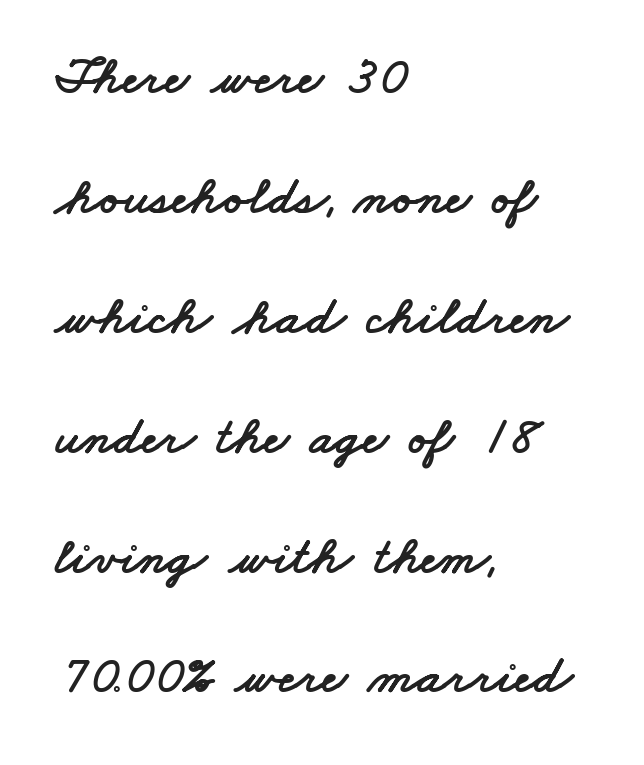
Q: Is the typeface a serif or a sans-serif typeface? A: Sans-serif.
Q: Is the text underlined? A: No.
Q: How is the paragraph aligned? A: Left-aligned.
Q: Is the spacing between letters normal or unusually wide? A: Normal.
Q: Is the spacing between lines tight, normal or loose? A: Loose.
Q: Width (condensed, normal, or wide)? A: Wide.
Q: Stroke contrast? A: Low.
Q: x-height? A: Small.
Q: Monospaced? A: No.
